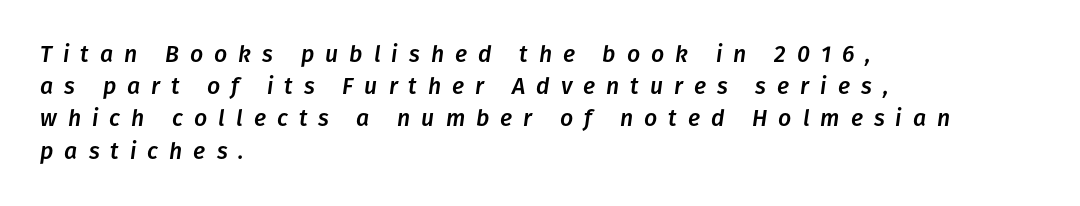
The image shows 23 px text type, italic (leaning right); set left-aligned, normal line spacing (1.4x), unusually wide letter spacing (+0.48 em), not underlined.
